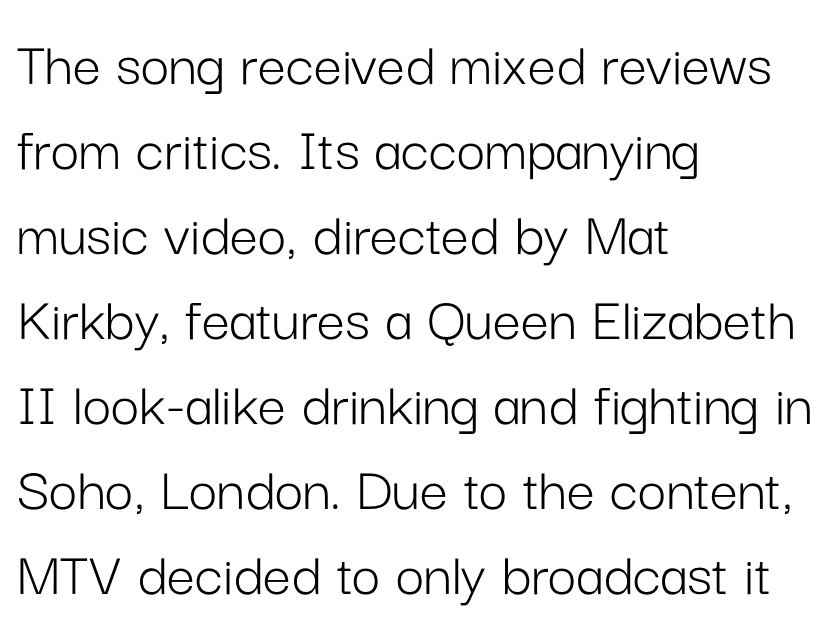
Descenders are the only things crossing below the line. Interline gaps are of average width in this sample. If you drew a ruler down the left edge, every line would touch it. The font family rendered here belongs to the sans-serif group.
